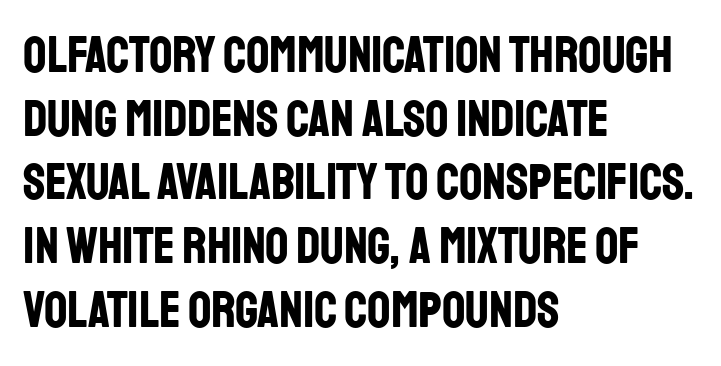
Tracking here is standard; glyphs follow each other at the usual distance. Visually the block forms a straight wall on the left and a jagged coastline on the right. Students, this is bold: see how much ink each stroke carries. Notice how descenders clear the ascenders below comfortably — that's standard leading. A typesetter would mark this as roman, not italic.
